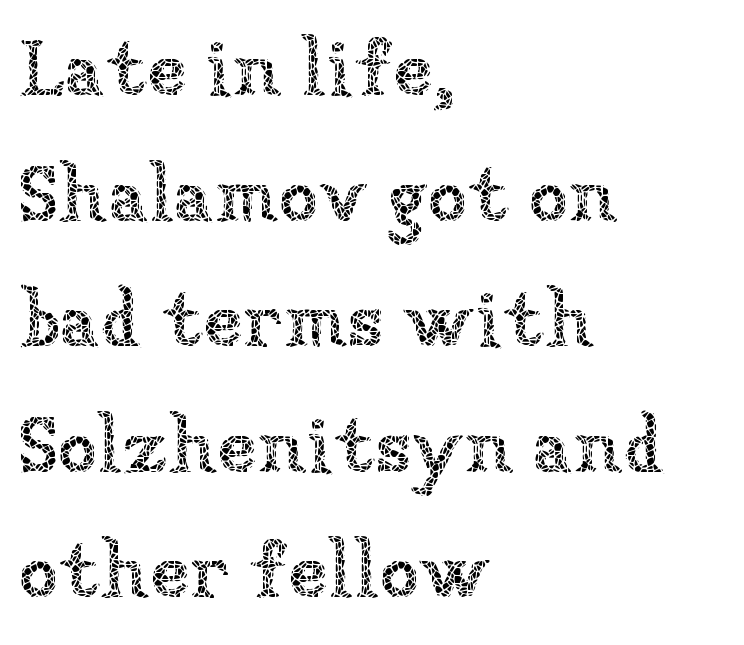
Is the type heavy? It reads as light-to-regular instead. Words appear dense and cohesive because spacing is normal. How would I describe the line gaps? Plain and ordinary. The space beneath each line is pristine and unruled.
